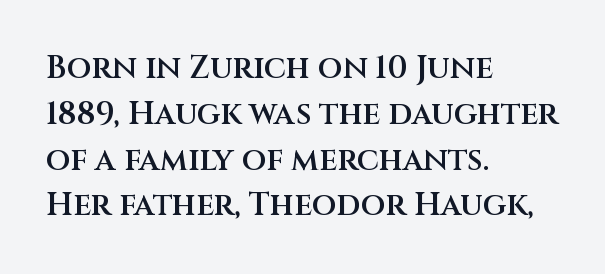
The image shows 32 px semibold sans-serif type, upright; set left-aligned, normal line spacing (1.43x), normal letter spacing, not underlined; medium stroke contrast and a large x-height.
